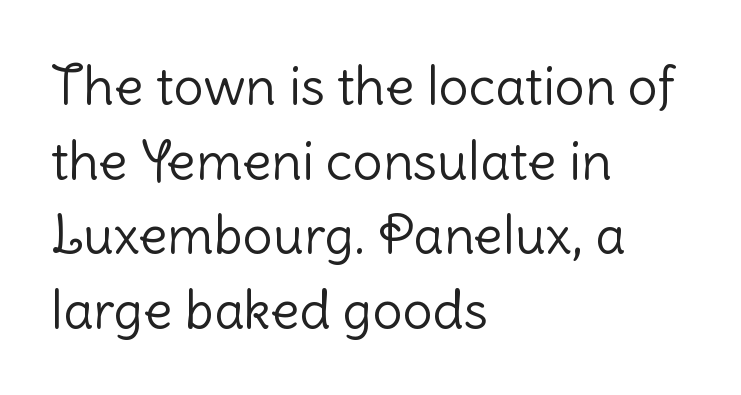
Q: Is the text bold? A: No.
Q: Is the text italic (slanted)? A: No, it is upright.
Q: Is the typeface a serif or a sans-serif typeface? A: Sans-serif.
Q: Is the text underlined? A: No.
Q: How is the paragraph aligned? A: Left-aligned.
Q: Is the spacing between letters normal or unusually wide? A: Normal.
Q: Is the spacing between lines tight, normal or loose? A: Normal.
Q: Width (condensed, normal, or wide)? A: Normal.
Q: Stroke contrast? A: Low.
Q: x-height? A: Medium.
Q: Monospaced? A: No.
